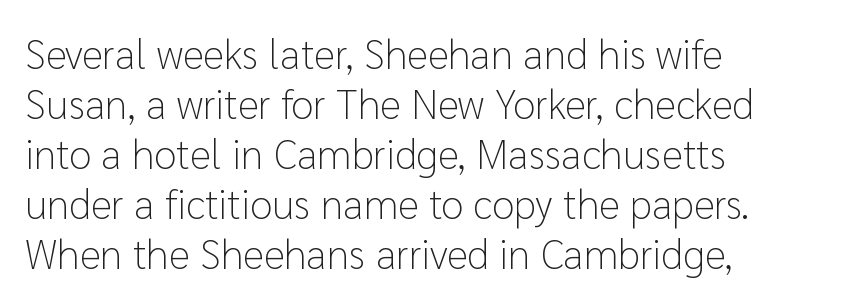
Q: Is the text bold? A: No.
Q: Is the text italic (slanted)? A: No, it is upright.
Q: Is the typeface a serif or a sans-serif typeface? A: Sans-serif.
Q: Is the text underlined? A: No.
Q: How is the paragraph aligned? A: Left-aligned.
Q: Is the spacing between letters normal or unusually wide? A: Normal.
Q: Width (condensed, normal, or wide)? A: Normal.
Q: Stroke contrast? A: Low.
Q: x-height? A: Medium.
Q: Monospaced? A: No.
